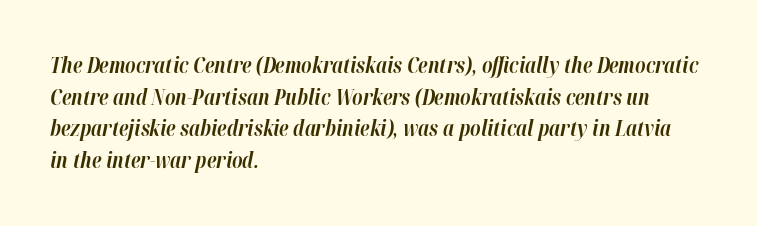
Posture: slanted. A typesetter would call this leading conventional body-copy spacing. Characters follow at the spacing the type designer built in. The face used here has the dense, thick strokes of a bold. The string is rendered with underlining switched off.
